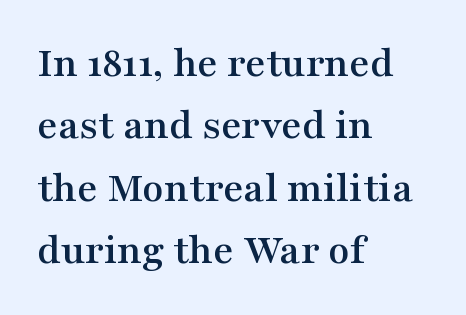
Q: Is the text italic (slanted)? A: No, it is upright.
Q: Is the typeface a serif or a sans-serif typeface? A: Serif.
Q: Is the text underlined? A: No.
Q: How is the paragraph aligned? A: Left-aligned.
Q: Is the spacing between letters normal or unusually wide? A: Normal.
Q: Is the spacing between lines tight, normal or loose? A: Normal.
Q: Width (condensed, normal, or wide)? A: Wide.
Q: Stroke contrast? A: Medium.
Q: x-height? A: Medium.
Q: Monospaced? A: No.
